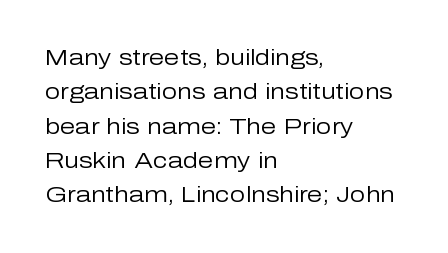
Q: Is the text bold? A: No.
Q: Is the text italic (slanted)? A: No, it is upright.
Q: Is the text underlined? A: No.
Q: How is the paragraph aligned? A: Left-aligned.
Q: Is the spacing between letters normal or unusually wide? A: Normal.
Q: Is the spacing between lines tight, normal or loose? A: Normal.
